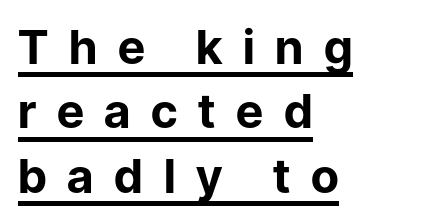
The image shows 47 px bold sans-serif type, upright; set left-aligned, normal line spacing (1.37x), unusually wide letter spacing (+0.44 em), underlined; low stroke contrast and a medium x-height.
